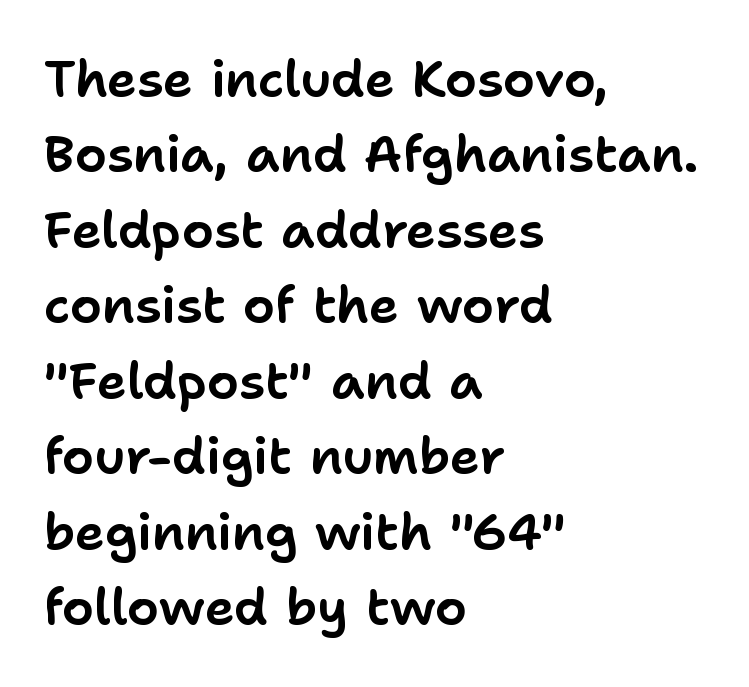
{"serif": "no", "italic": "no", "width": "normal", "stroke_contrast": "low", "x_height": "medium", "monospaced": "no", "underline": "no", "align": "left", "line_spacing": "normal", "line_spacing_ratio": 1.48, "letter_spacing": "normal", "letter_spacing_em": 0.0, "glyph_px": 51}
